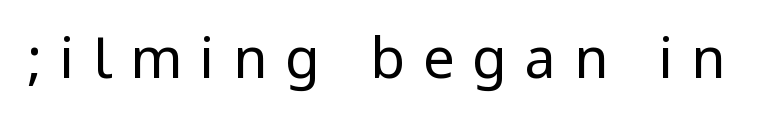
Q: Is the text bold? A: No.
Q: Is the text italic (slanted)? A: No, it is upright.
Q: Is the typeface a serif or a sans-serif typeface? A: Sans-serif.
Q: Is the text underlined? A: No.
Q: Is the spacing between letters normal or unusually wide? A: Unusually wide.
Q: Width (condensed, normal, or wide)? A: Condensed.
Q: Stroke contrast? A: Low.
